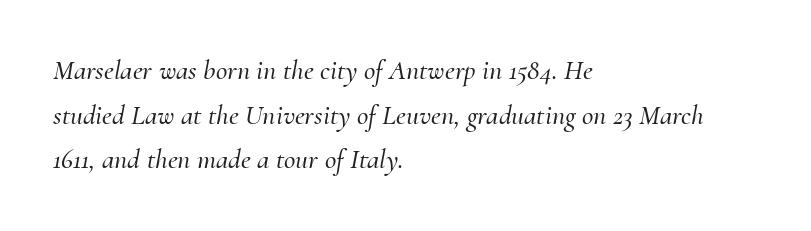
{"serif": "yes", "italic": "yes", "lean": "right", "slant_degrees": 10, "width": "normal", "stroke_contrast": "medium", "x_height": "small", "monospaced": "no", "underline": "no", "align": "left", "line_spacing": "normal", "line_spacing_ratio": 1.59, "letter_spacing": "normal", "letter_spacing_em": 0.0, "glyph_px": 28}
